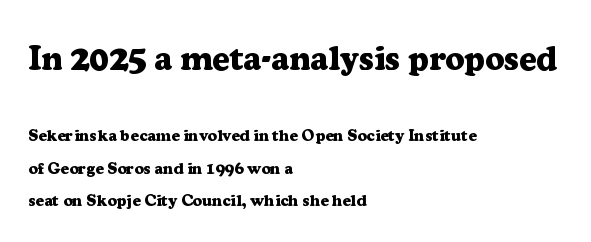
{"serif": "yes", "italic": "no", "bold": "yes", "weight": "heavy", "width": "normal", "stroke_contrast": "low", "x_height": "medium", "monospaced": "no", "underline": "no", "align": "left", "line_spacing": "loose", "line_spacing_ratio": 2.03, "letter_spacing": "normal", "letter_spacing_em": 0.0, "larger_block": "first", "size_ratio": 2.06, "glyph_px": 33}
